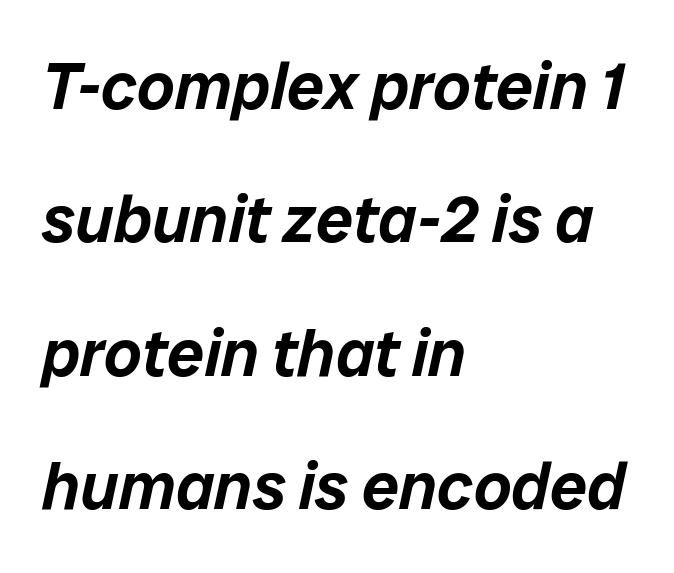
The image shows 66 px text type, italic (leaning right); set left-aligned, loose line spacing (2.02x), normal letter spacing, not underlined; low stroke contrast and a medium x-height.
